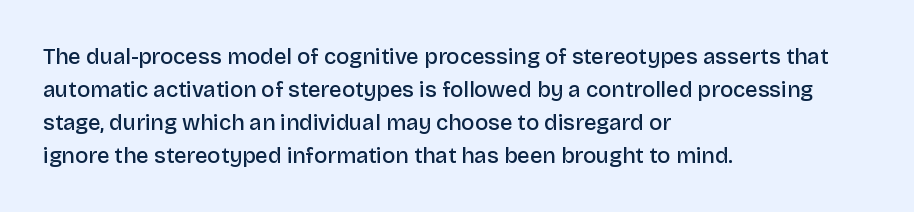
The image shows 22 px text type, upright; set left-aligned, normal line spacing (1.5x), normal letter spacing, not underlined.
